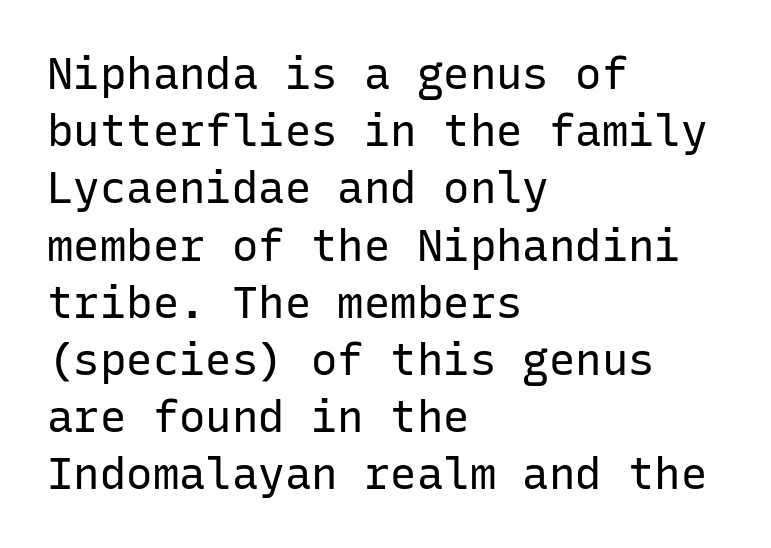
The image shows 44 px regular-weight sans-serif type, upright, monospaced; set left-aligned, normal line spacing (1.3x), normal letter spacing, not underlined; low stroke contrast and a medium x-height.
